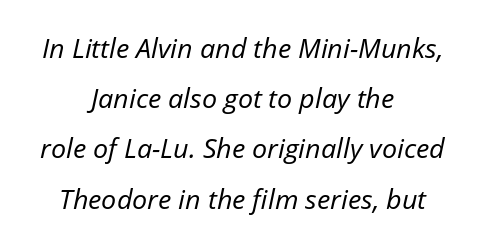
Nothing unusual about the tracking: characters are spaced as the font intends. The zone under the glyphs is completely vacant. Stems and bowls with no extra thickness — not bold. Reading down the block, each line starts at a different indent, mirrored at its end. Posture: slanted.
